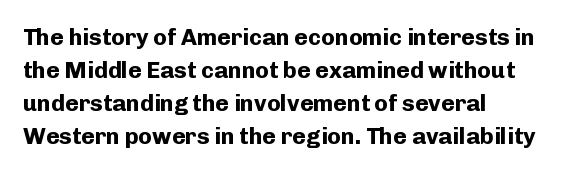
The image shows 23 px bold type, upright; set left-aligned, normal line spacing (1.44x), normal letter spacing, not underlined.
